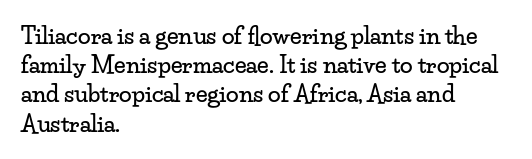
The image shows 23 px text type, upright; set left-aligned, normal line spacing (1.27x), normal letter spacing, not underlined.
